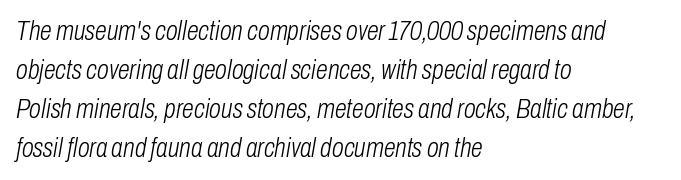
If you drew a ruler down the left edge, every line would touch it. You could call the tracking neutral — neither tight nor loose. Stems and bowls with no extra thickness — not bold. The glyphs are unaccompanied by any horizontal stroke below them.
